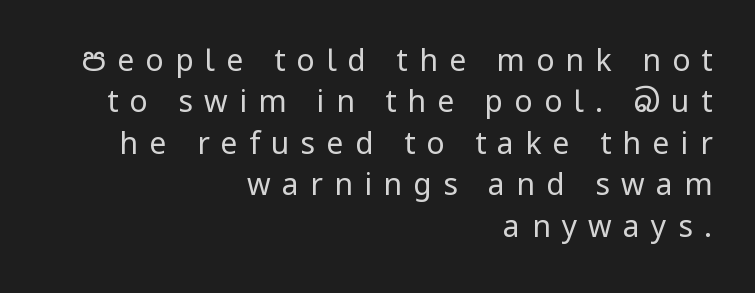
{"serif": "no", "italic": "no", "bold": "no", "weight": "regular", "width": "normal", "stroke_contrast": "low", "x_height": "medium", "monospaced": "no", "underline": "no", "align": "right", "line_spacing": "normal", "line_spacing_ratio": 1.38, "letter_spacing": "wide", "letter_spacing_em": 0.38, "glyph_px": 30}
